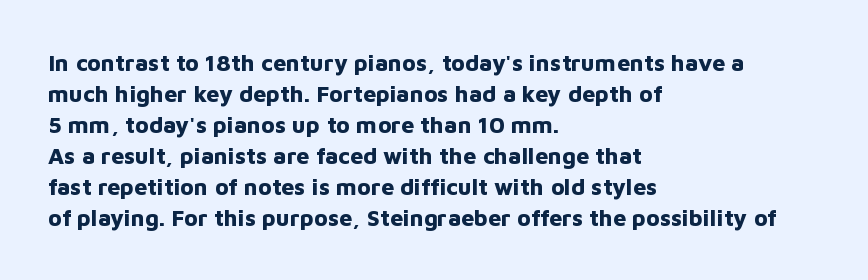
{"italic": "no", "bold": "yes", "underline": "no", "align": "left", "line_spacing": "normal", "line_spacing_ratio": 1.35, "letter_spacing": "normal", "letter_spacing_em": 0.0, "glyph_px": 23}
